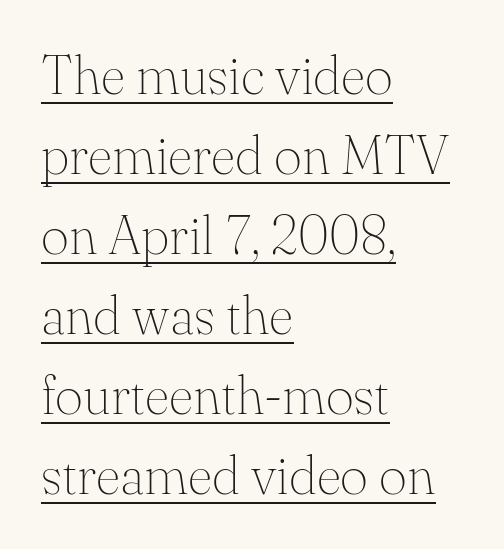
This sample uses plain, unmodified letter spacing. The cut favours lightness, reaching ordinary text weight at its darkest. Examine the stroke ends and you'll spot serifs. This sample is left-justified, so line endings fall wherever the words run out. The words here are underlined. Posture: vertical.
